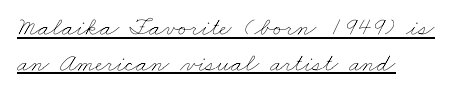
No extra ink here — the face is not bold. Short and long lines alike share a common starting point at left. There is no visible air inserted between adjacent glyphs. A rule runs beneath these lines of type. A typesetter would call this leading conventional body-copy spacing.
